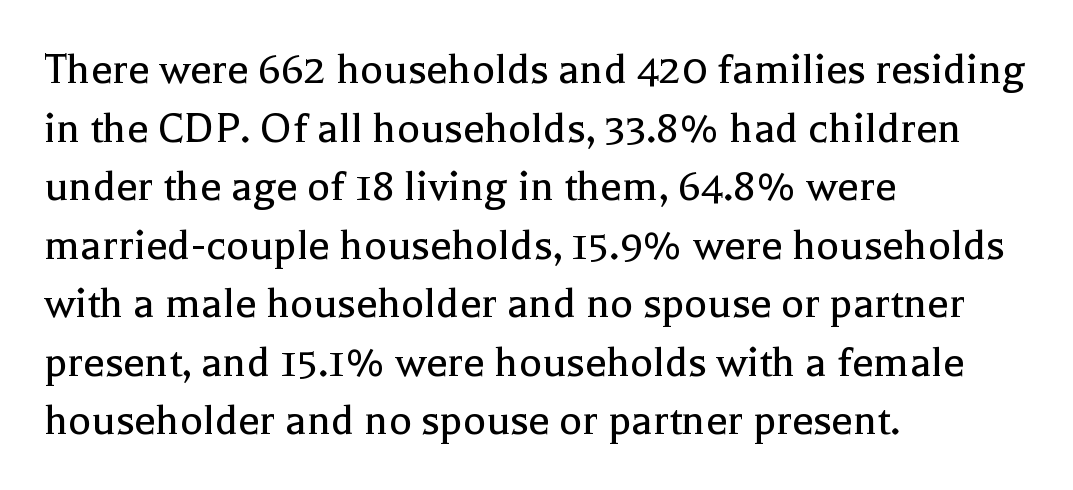
Q: Is the text bold? A: No.
Q: Is the text italic (slanted)? A: No, it is upright.
Q: Is the typeface a serif or a sans-serif typeface? A: Serif.
Q: Is the text underlined? A: No.
Q: How is the paragraph aligned? A: Left-aligned.
Q: Is the spacing between letters normal or unusually wide? A: Normal.
Q: Width (condensed, normal, or wide)? A: Normal.
Q: x-height? A: Medium.
Q: Monospaced? A: No.
